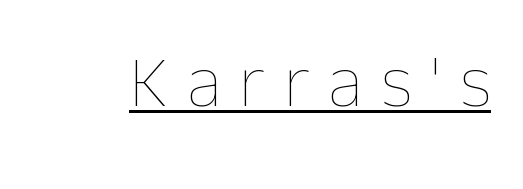
No italicization has been applied; the sample stays upright. The passage shown is not bold in any degree. Proportional: the letters do not fall into vertical columns. How are the letters spaced? Widely, with obvious added tracking.
